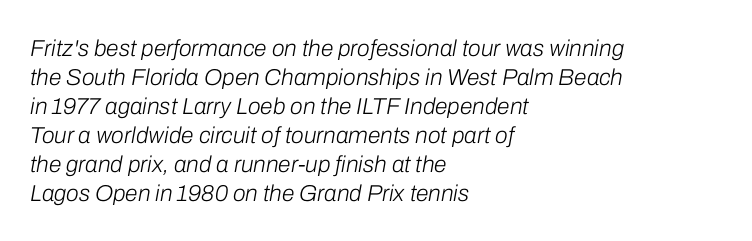
Q: Is the text bold? A: No.
Q: Is the text italic (slanted)? A: Yes, it leans right by about 10 degrees.
Q: Is the text underlined? A: No.
Q: How is the paragraph aligned? A: Left-aligned.
Q: Is the spacing between letters normal or unusually wide? A: Normal.
Q: Is the spacing between lines tight, normal or loose? A: Normal.
